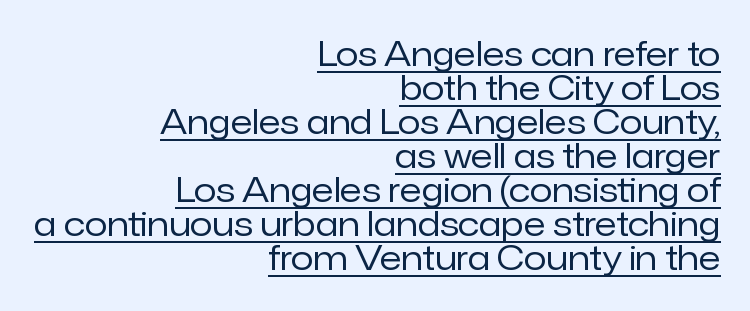
A quiet, ordinary-to-light weight characterises the typeface. Posture: upright roman. The passage shown is underscored from start to finish. One-word summary of the alignment: right. Cramped leading. Is this a fixed-width face? No — the glyphs have proportional, varying widths.
